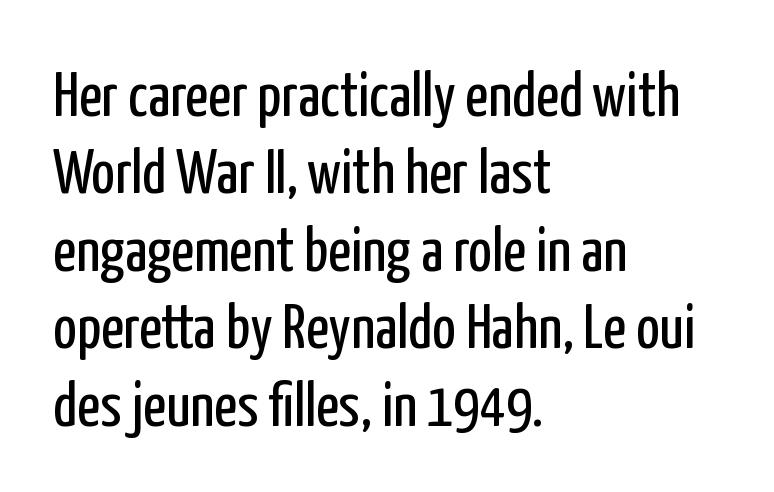
{"serif": "no", "italic": "no", "bold": "no", "weight": "regular", "width": "condensed", "stroke_contrast": "low", "x_height": "medium", "monospaced": "no", "underline": "no", "align": "left", "line_spacing_ratio": 1.23, "letter_spacing": "normal", "letter_spacing_em": 0.0, "glyph_px": 63}
